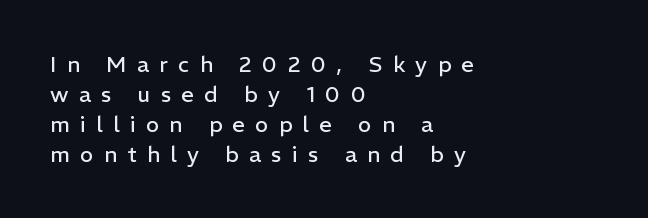
{"italic": "no", "bold": "no", "underline": "no", "align": "left", "line_spacing": "normal", "line_spacing_ratio": 1.36, "letter_spacing": "wide", "letter_spacing_em": 0.47, "glyph_px": 22}
